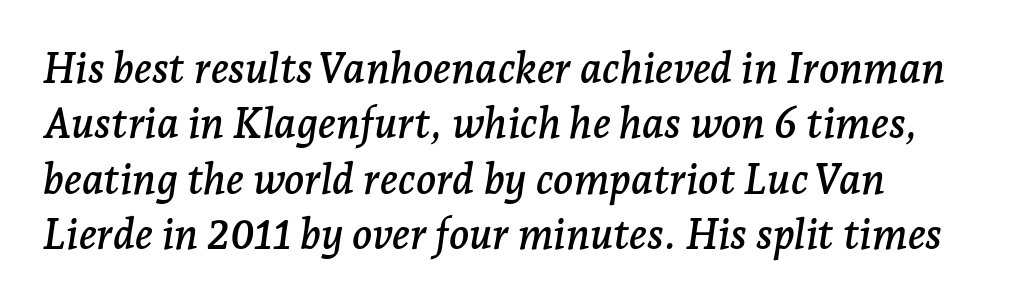
{"serif": "yes", "italic": "yes", "lean": "right", "slant_degrees": 7, "width": "normal", "stroke_contrast": "low", "x_height": "medium", "monospaced": "no", "underline": "no", "line_spacing": "normal", "line_spacing_ratio": 1.32, "letter_spacing": "normal", "letter_spacing_em": 0.0, "glyph_px": 42}
